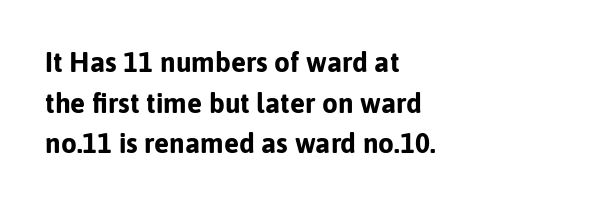
These lines are composed in type without serifs. Between one letter and the next there's only the usual sliver of space. A typesetter would call this proportional, since set widths differ per character. Regular leading. The strip under each line holds only bare page.
